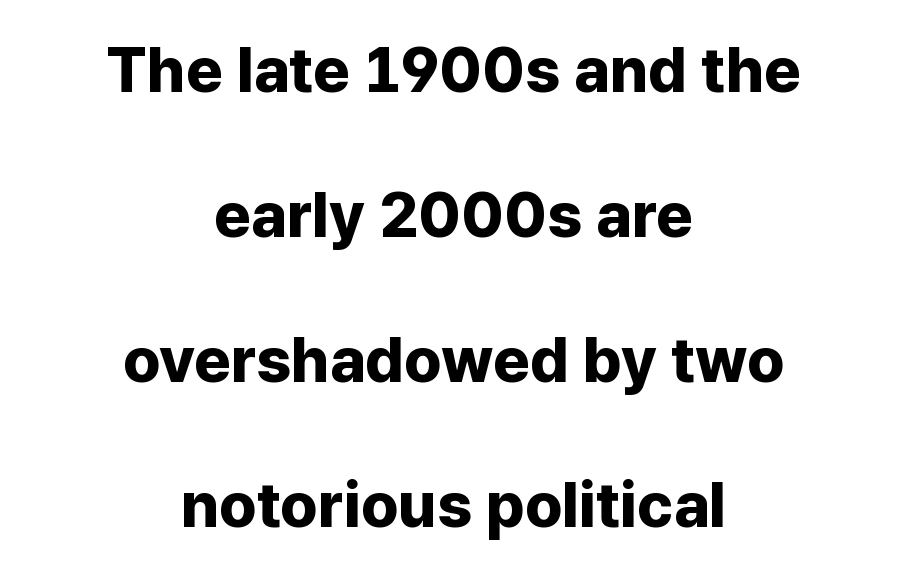
{"serif": "no", "italic": "no", "bold": "yes", "weight": "bold", "width": "normal", "stroke_contrast": "low", "x_height": "medium", "monospaced": "no", "underline": "no", "align": "center", "line_spacing": "loose", "line_spacing_ratio": 2.3, "letter_spacing": "normal", "letter_spacing_em": 0.0, "glyph_px": 63}
